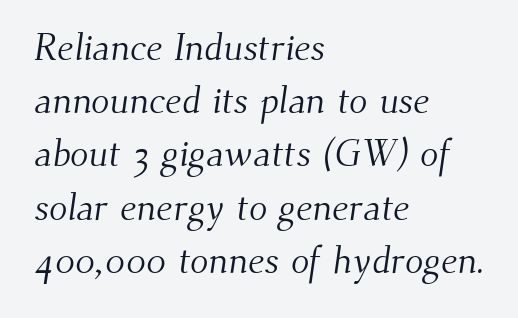
{"serif": "yes", "bold": "no", "weight": "light", "width": "normal", "stroke_contrast": "medium", "x_height": "small", "monospaced": "no", "underline": "no", "align": "left", "line_spacing": "normal", "line_spacing_ratio": 1.4, "letter_spacing": "normal", "letter_spacing_em": 0.0, "glyph_px": 38}
